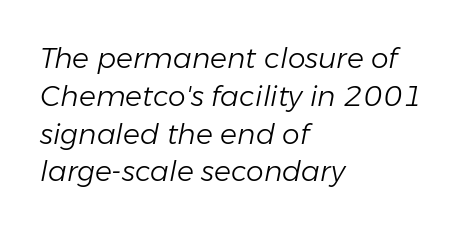
The image shows 28 px light type, italic (leaning right); set left-aligned, normal line spacing (1.35x), normal letter spacing, not underlined; low stroke contrast and a medium x-height.
